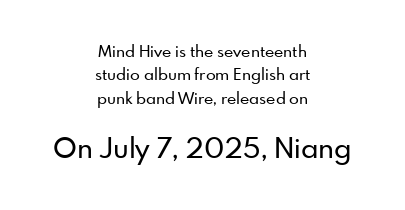
The designer left line spacing at the default. Each letter's strokes conclude bluntly, with no projecting serifs. Descenders are the only things crossing below the line. The rendering uses natural spacing where letterforms have individual widths. Caption: upper text group reduced, lower text group enlarged. A centered setting, common on invitations and titles, is used for this passage.
